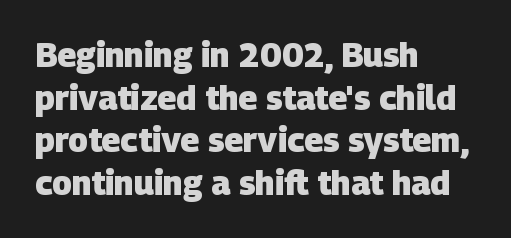
The image shows 33 px heavy sans-serif type; set left-aligned, normal line spacing (1.29x), normal letter spacing, not underlined; low stroke contrast and a large x-height.
